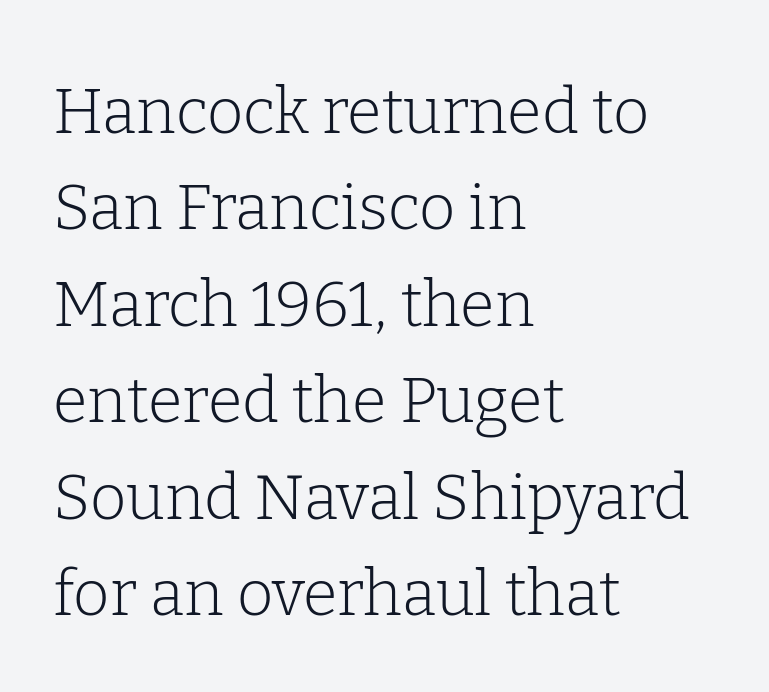
The image shows 63 px light serif type, upright; set left-aligned, normal line spacing (1.53x), normal letter spacing, not underlined; low stroke contrast and a medium x-height.
